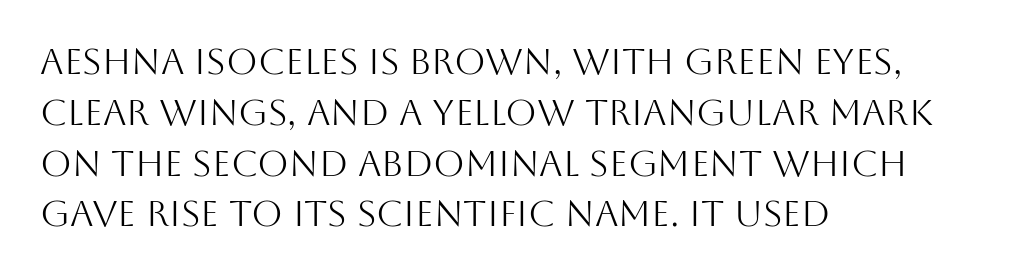
Q: Is the text bold? A: No.
Q: Is the text italic (slanted)? A: No, it is upright.
Q: Is the typeface a serif or a sans-serif typeface? A: Sans-serif.
Q: Is the text underlined? A: No.
Q: How is the paragraph aligned? A: Left-aligned.
Q: Is the spacing between letters normal or unusually wide? A: Normal.
Q: Is the spacing between lines tight, normal or loose? A: Normal.
Q: Width (condensed, normal, or wide)? A: Normal.
Q: Stroke contrast? A: Medium.
Q: x-height? A: Large.
Q: Monospaced? A: No.
